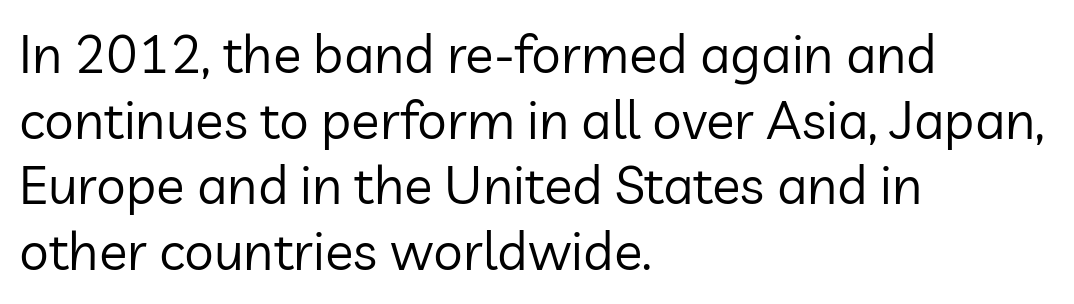
The image shows 53 px regular-weight sans-serif type, upright; set left-aligned, line spacing 1.24x, normal letter spacing, not underlined; low stroke contrast and a medium x-height.
